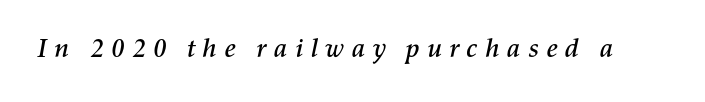
The image shows 27 px text type, italic (leaning right); set unusually wide letter spacing (+0.23 em), not underlined.
